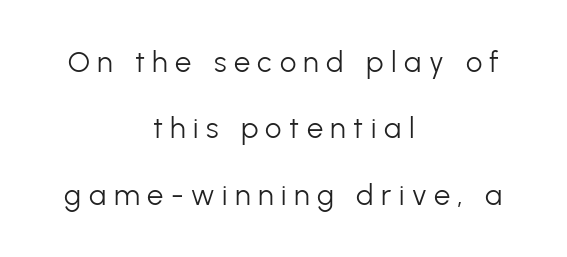
Q: Is the text bold? A: No.
Q: Is the text italic (slanted)? A: No, it is upright.
Q: Is the typeface a serif or a sans-serif typeface? A: Sans-serif.
Q: Is the text underlined? A: No.
Q: How is the paragraph aligned? A: Centered.
Q: Is the spacing between letters normal or unusually wide? A: Unusually wide.
Q: Is the spacing between lines tight, normal or loose? A: Loose.
Q: Width (condensed, normal, or wide)? A: Normal.
Q: Stroke contrast? A: Low.
Q: x-height? A: Medium.
Q: Monospaced? A: No.
